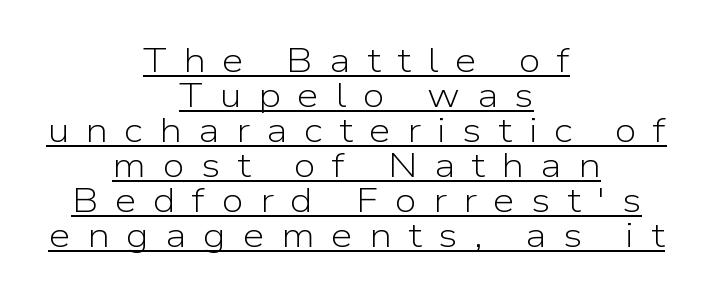
Q: Is the text bold? A: No.
Q: Is the text italic (slanted)? A: No, it is upright.
Q: Is the typeface a serif or a sans-serif typeface? A: Sans-serif.
Q: Is the text underlined? A: Yes.
Q: How is the paragraph aligned? A: Centered.
Q: Is the spacing between letters normal or unusually wide? A: Unusually wide.
Q: Is the spacing between lines tight, normal or loose? A: Tight.
Q: Width (condensed, normal, or wide)? A: Normal.
Q: Stroke contrast? A: Low.
Q: x-height? A: Medium.
Q: Monospaced? A: No.
